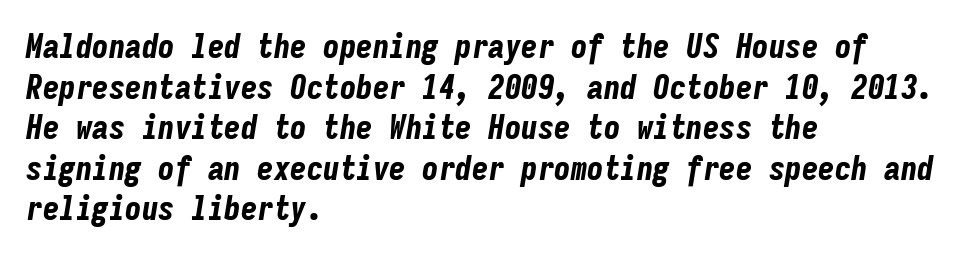
Q: Is the text bold? A: Yes.
Q: Is the text italic (slanted)? A: Yes, it leans right by about 9 degrees.
Q: Is the text underlined? A: No.
Q: How is the paragraph aligned? A: Left-aligned.
Q: Is the spacing between letters normal or unusually wide? A: Normal.
Q: Width (condensed, normal, or wide)? A: Condensed.
Q: Stroke contrast? A: Low.
Q: x-height? A: Medium.
Q: Monospaced? A: Yes.
